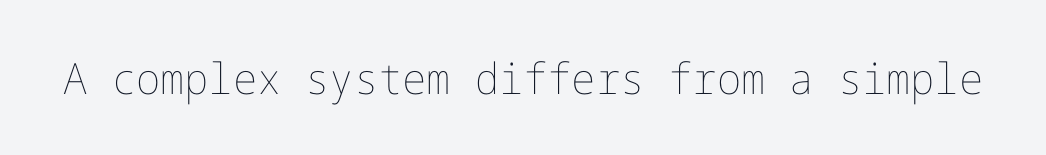
The gaps between neighbouring characters are ordinary and unremarkable. The area under the type is left untouched. This is roman type, the default non-slanted kind. No letter is thick-stroked: the sample isn't bold.
